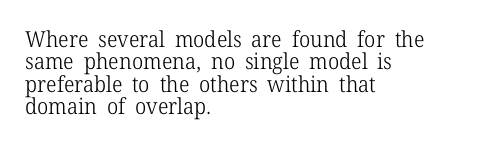
Plain, unruled lines of type. This sample is left-justified, so line endings fall wherever the words run out. Short note: letters normally spaced. Successive baselines arrive quickly, one right under another. This is roman type, the default non-slanted kind.
